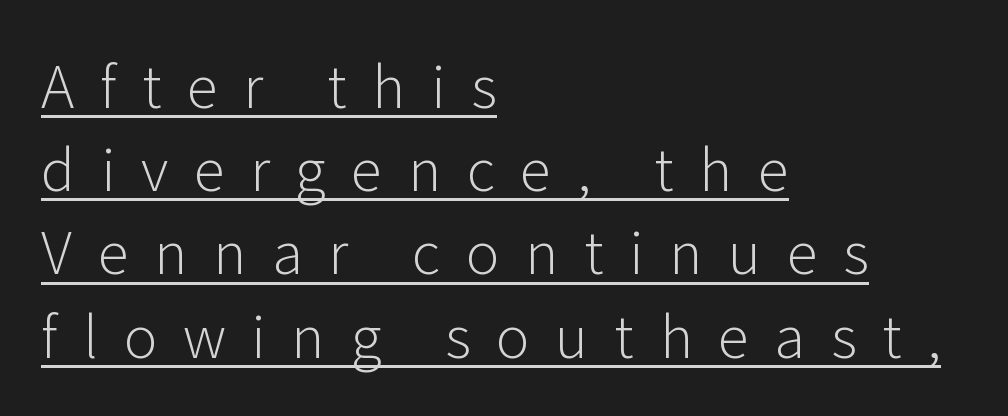
{"serif": "no", "italic": "no", "bold": "no", "weight": "light", "width": "normal", "stroke_contrast": "low", "x_height": "medium", "monospaced": "no", "underline": "yes", "align": "left", "line_spacing": "normal", "line_spacing_ratio": 1.46, "letter_spacing": "wide", "letter_spacing_em": 0.45, "glyph_px": 57}
